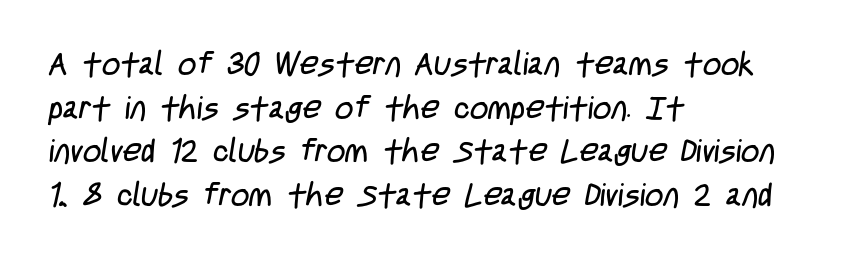
A quiet, ordinary-to-light weight characterises the typeface. A sans-serif font was chosen for this passage. Each letter keeps its own natural width here, so spacing adapts to shape. This rendering uses left alignment, leaving the right contour irregular. The line texture is even and compact thanks to regular tracking.
